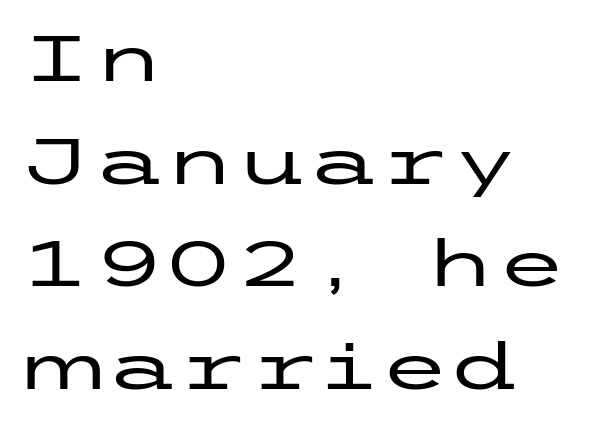
{"serif": "no", "italic": "no", "width": "wide", "stroke_contrast": "low", "x_height": "medium", "underline": "no", "align": "left", "line_spacing": "normal", "line_spacing_ratio": 1.58, "letter_spacing": "normal", "letter_spacing_em": 0.0, "glyph_px": 65}
